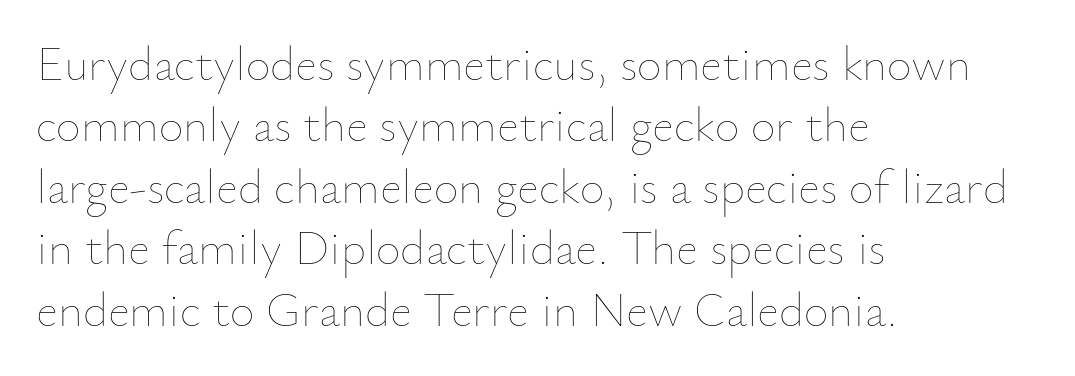
{"italic": "no", "bold": "no", "weight": "thin", "width": "normal", "stroke_contrast": "low", "x_height": "small", "monospaced": "no", "underline": "no", "align": "left", "line_spacing": "normal", "line_spacing_ratio": 1.28, "letter_spacing": "normal", "letter_spacing_em": 0.0, "glyph_px": 48}
